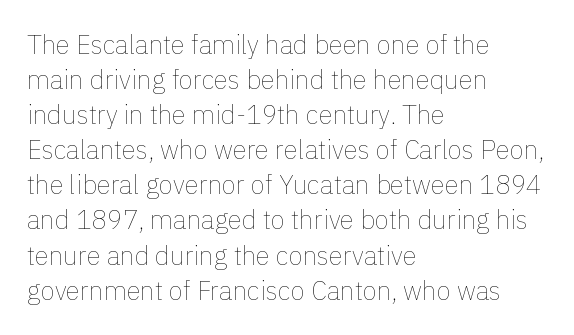
How are the letters spaced? Ordinarily, with no added tracking. Has an underline been added? It has not. Honestly, the row spacing looks completely unremarkable. The font is comparable to plain body text, perhaps lighter. Visually the block forms a straight wall on the left and a jagged coastline on the right.
